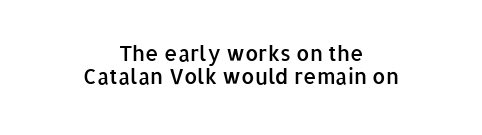
The image shows 21 px text type, upright; set centered, tight line spacing (1.09x), normal letter spacing, not underlined.
